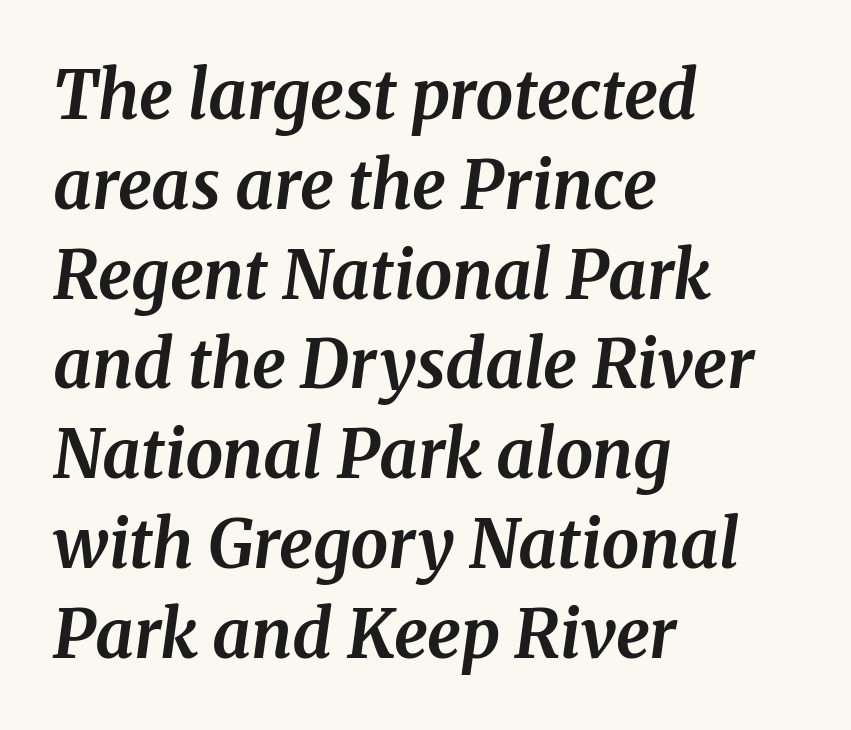
Q: Is the text bold? A: Yes.
Q: Is the text italic (slanted)? A: Yes, it leans right by about 8 degrees.
Q: Is the typeface a serif or a sans-serif typeface? A: Serif.
Q: Is the text underlined? A: No.
Q: How is the paragraph aligned? A: Left-aligned.
Q: Is the spacing between letters normal or unusually wide? A: Normal.
Q: Is the spacing between lines tight, normal or loose? A: Normal.
Q: Width (condensed, normal, or wide)? A: Normal.
Q: Stroke contrast? A: Medium.
Q: x-height? A: Medium.
Q: Monospaced? A: No.
